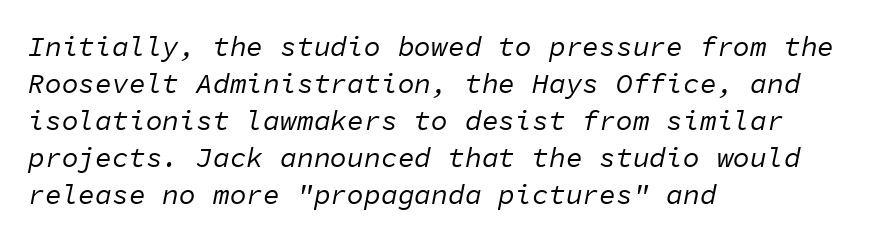
The image shows 28 px regular-weight type, italic (leaning right), monospaced; set left-aligned, normal line spacing (1.32x), normal letter spacing, not underlined; low stroke contrast and a medium x-height.
